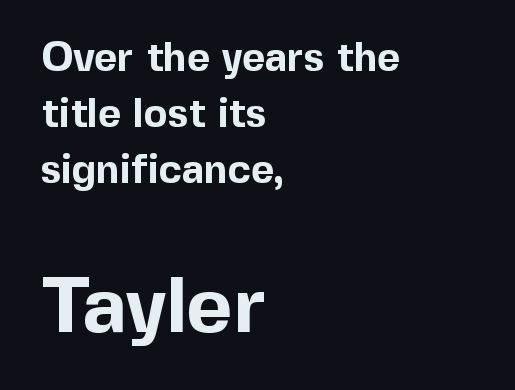
The image shows 79 px bold sans-serif type, upright; set left-aligned, normal line spacing (1.4x), normal letter spacing, not underlined; the second (bottom) block is 1.98x larger; a medium x-height.
